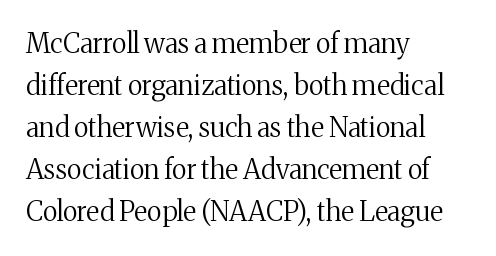
Q: Is the text bold? A: No.
Q: Is the text italic (slanted)? A: No, it is upright.
Q: Is the text underlined? A: No.
Q: How is the paragraph aligned? A: Left-aligned.
Q: Is the spacing between letters normal or unusually wide? A: Normal.
Q: Is the spacing between lines tight, normal or loose? A: Normal.
